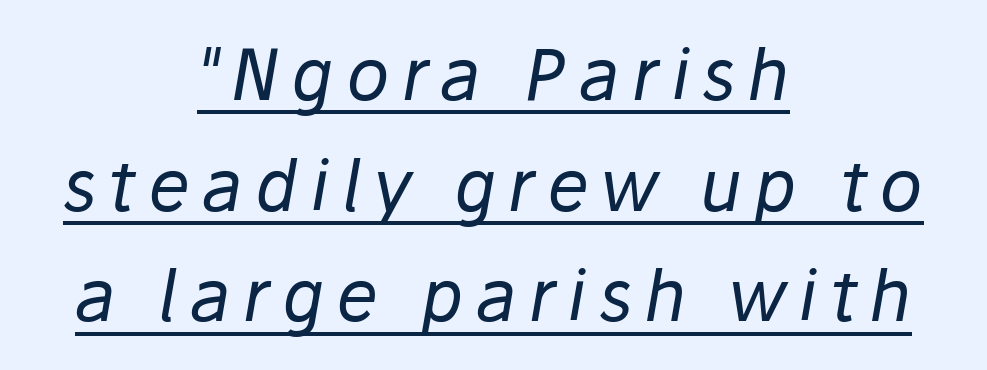
Q: Is the text bold? A: No.
Q: Is the text italic (slanted)? A: Yes, it leans right by about 10 degrees.
Q: Is the text underlined? A: Yes.
Q: How is the paragraph aligned? A: Centered.
Q: Is the spacing between lines tight, normal or loose? A: Normal.
Q: Width (condensed, normal, or wide)? A: Normal.
Q: Stroke contrast? A: Low.
Q: x-height? A: Medium.
Q: Monospaced? A: No.
